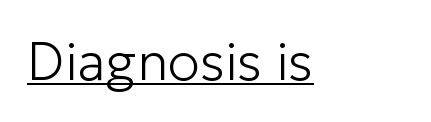
The image shows 54 px light sans-serif type, upright; set normal letter spacing, underlined; low stroke contrast and a medium x-height.
